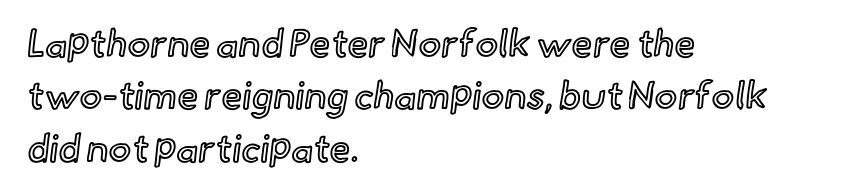
{"width": "normal", "x_height": "small", "monospaced": "no", "underline": "no", "align": "left", "line_spacing": "normal", "line_spacing_ratio": 1.38, "letter_spacing": "normal", "letter_spacing_em": 0.0, "glyph_px": 38}
